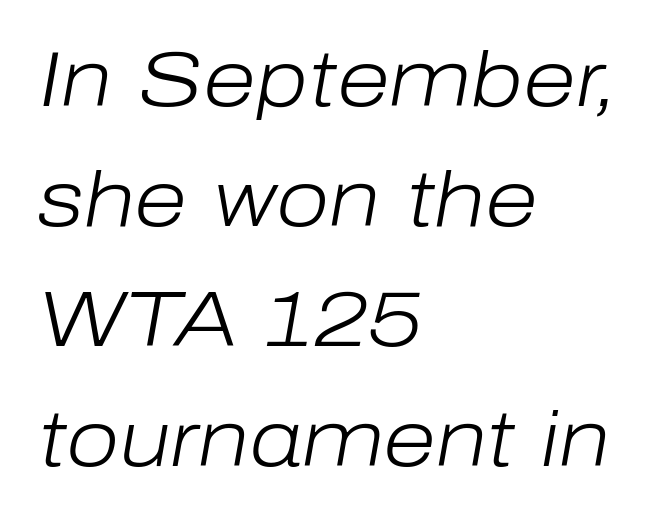
{"italic": "yes", "lean": "right", "slant_degrees": 10, "bold": "no", "weight": "light", "width": "normal", "stroke_contrast": "low", "x_height": "medium", "monospaced": "no", "underline": "no", "align": "left", "line_spacing": "normal", "line_spacing_ratio": 1.56, "letter_spacing": "normal", "letter_spacing_em": 0.0, "glyph_px": 77}
